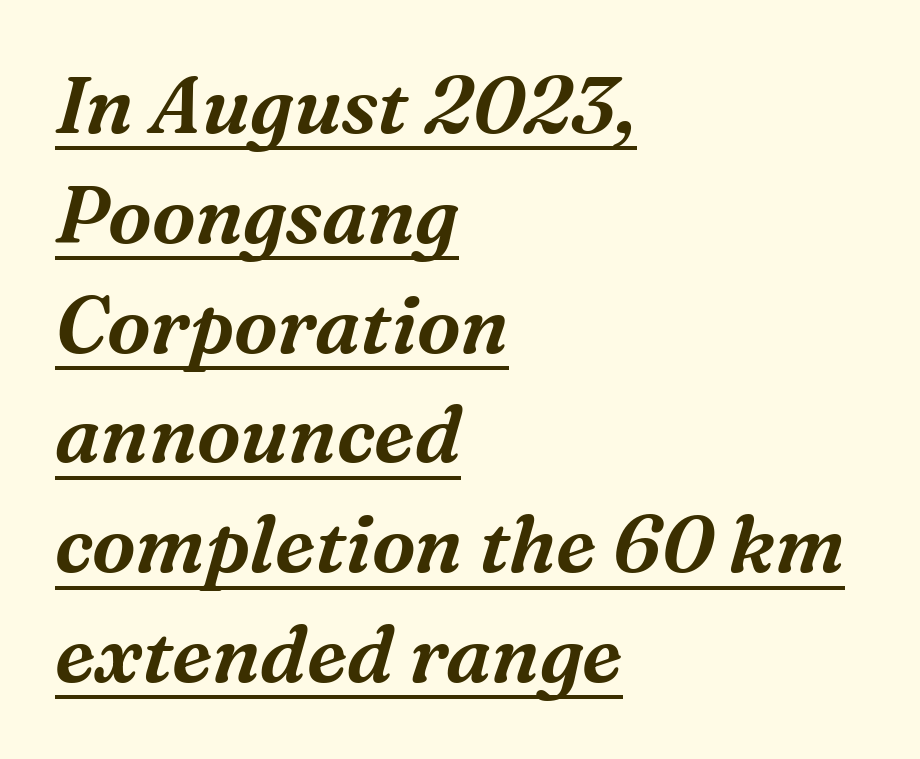
These lines are set flush left with a ragged right edge. How are the letters spaced? Ordinarily, with no added tracking. Rendered with sloped, italic letterforms. Looks like someone drew a line under every word here.
